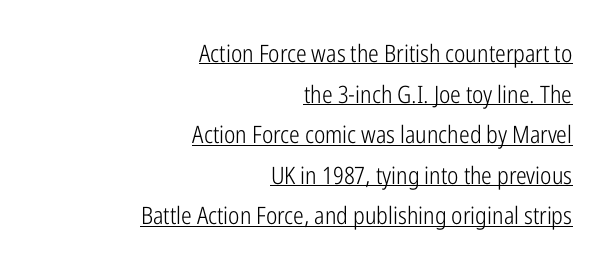
The rendering uses the underline text-decoration. If you drew a line through each stem, it would be perfectly vertical. Interline gaps are of average width in this sample. The rag falls on the left side of this text block. The weight would be labelled regular, book, light, or lighter still. Compared with typical body copy, the letter spacing here is the same.
